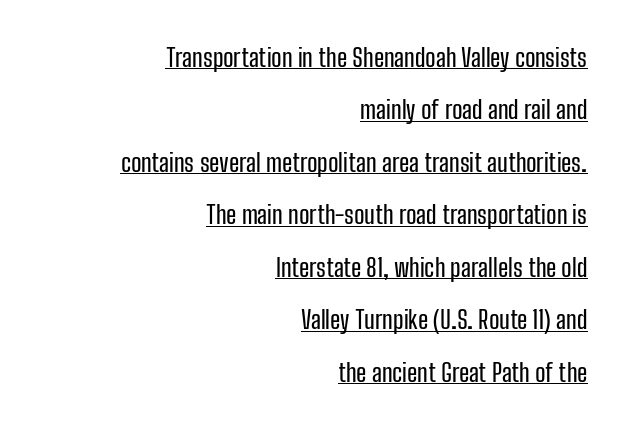
The image shows 25 px text type, upright; set right-aligned, loose line spacing (2.1x), normal letter spacing, underlined.
